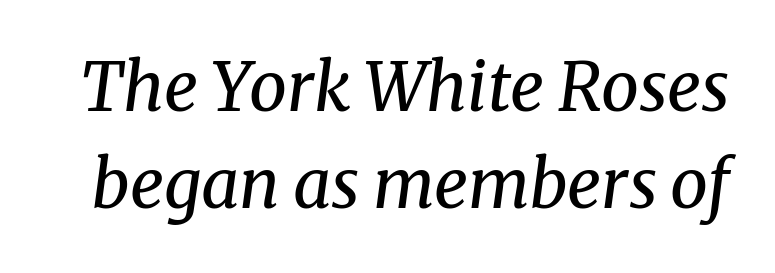
A normal amount of white space separates one row of letters from the next. Letters have the restrained weight of plain body copy at most. When letters slant like this, we call the style italic. These lines keep a tight, regular rhythm from letter to letter. This sample has the flowing, uneven cadence of proportional lettering. The type family on display is of the serif kind.
